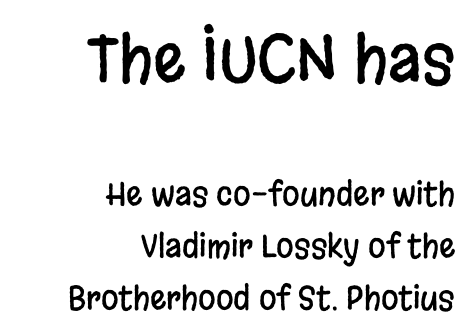
Horizontal alignment here is rightward, an uncommon choice for prose. Type size steps down from the first block to the second. The rendering uses a moderate line-height, typical for paragraphs. Think of a printed novel: that variable character pitch is what you see here. How are the letters spaced? Ordinarily, with no added tracking. Is there any slant? The stems are plumb.
